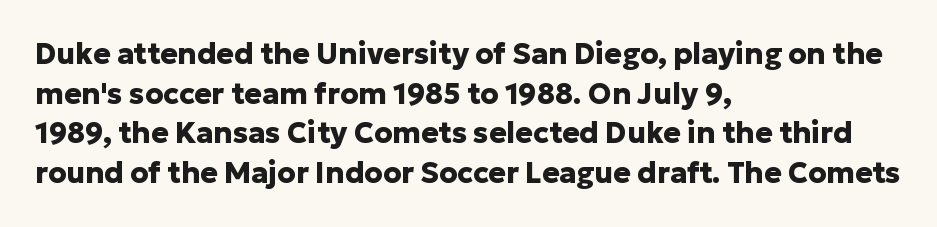
Quick note: not italic, upright. Between one letter and the next there's only the usual sliver of space. The zone under the glyphs is completely vacant. Students, this is bold: see how much ink each stroke carries. This sample has the flowing, uneven cadence of proportional lettering. Whoever set this chose a conventional vertical rhythm.
